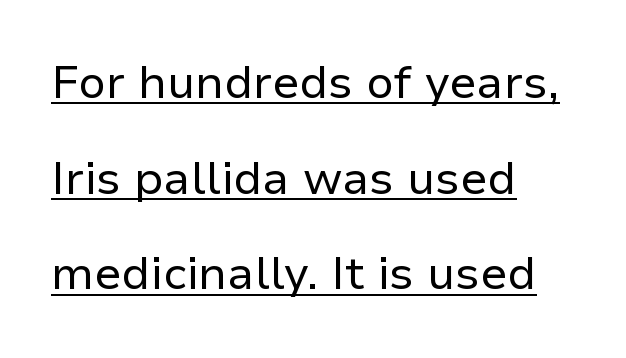
Q: Is the text bold? A: No.
Q: Is the text italic (slanted)? A: No, it is upright.
Q: Is the typeface a serif or a sans-serif typeface? A: Sans-serif.
Q: Is the text underlined? A: Yes.
Q: How is the paragraph aligned? A: Left-aligned.
Q: Is the spacing between letters normal or unusually wide? A: Normal.
Q: Is the spacing between lines tight, normal or loose? A: Loose.
Q: Width (condensed, normal, or wide)? A: Normal.
Q: Stroke contrast? A: Low.
Q: x-height? A: Medium.
Q: Monospaced? A: No.
